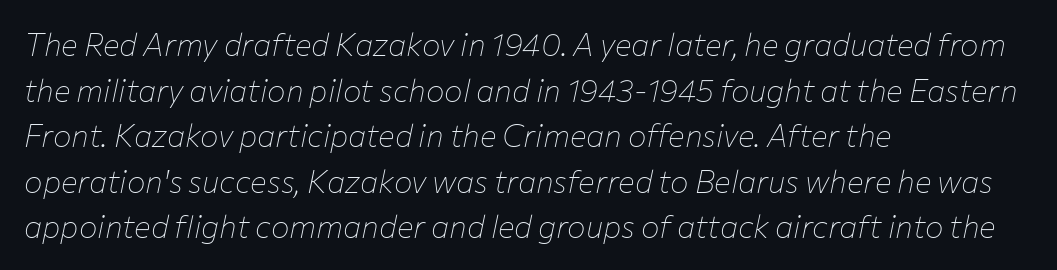
The image shows 31 px thin type, italic (leaning right); set left-aligned, normal line spacing (1.47x), normal letter spacing, not underlined; low stroke contrast and a medium x-height.
